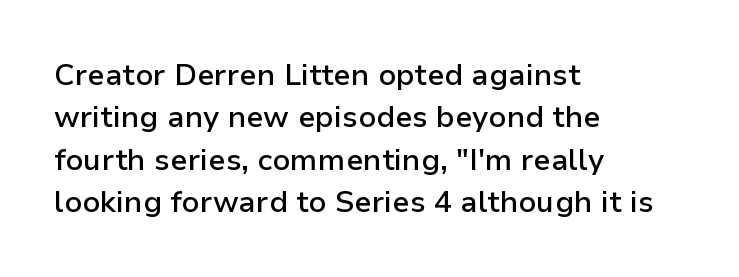
Q: Is the text bold? A: Semi-bold.
Q: Is the text italic (slanted)? A: No, it is upright.
Q: Is the typeface a serif or a sans-serif typeface? A: Sans-serif.
Q: Is the text underlined? A: No.
Q: How is the paragraph aligned? A: Left-aligned.
Q: Is the spacing between letters normal or unusually wide? A: Normal.
Q: Is the spacing between lines tight, normal or loose? A: Normal.
Q: Width (condensed, normal, or wide)? A: Normal.
Q: Stroke contrast? A: Low.
Q: x-height? A: Medium.
Q: Monospaced? A: No.
